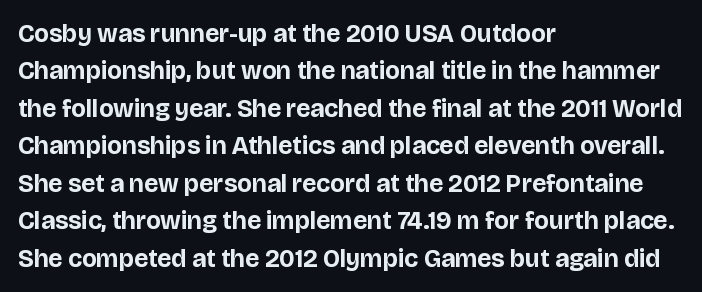
Baseline-to-baseline distance is the conventional proportion of letter height. The typesetter chose a ragged-right arrangement here. The zone under the glyphs is completely vacant. Typesetter's note: full bold, strokes at maximum text heaviness. In terms of posture, this sample is upright. The horizontal fit of the characters is conventional and even.
